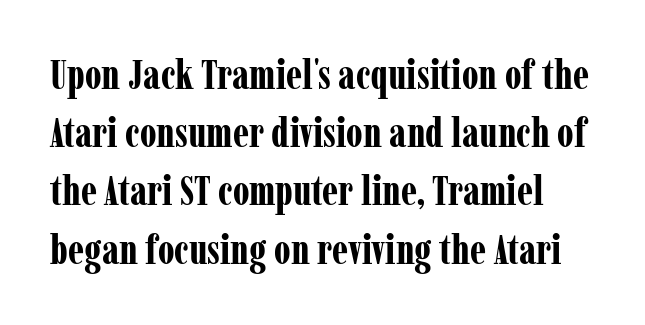
{"serif": "yes", "italic": "no", "bold": "yes", "weight": "bold", "width": "condensed", "stroke_contrast": "low", "x_height": "medium", "monospaced": "no", "underline": "no", "line_spacing": "normal", "line_spacing_ratio": 1.42, "letter_spacing": "normal", "letter_spacing_em": 0.0, "glyph_px": 41}
